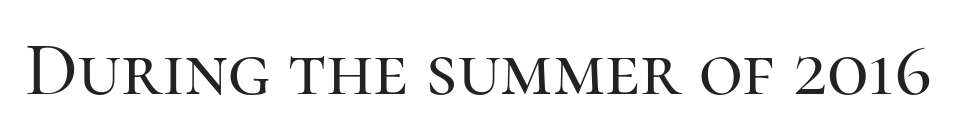
The image shows 76 px serif type, upright; set normal letter spacing, not underlined; high stroke contrast and a medium x-height.
